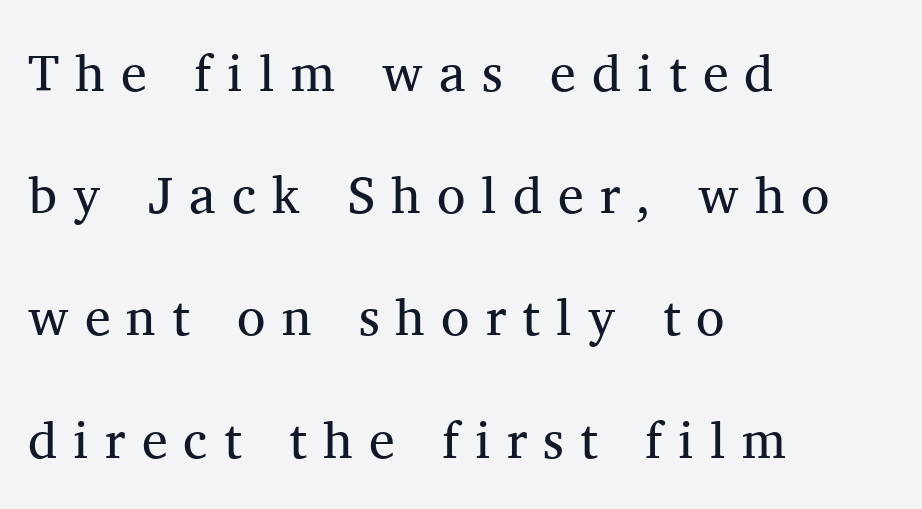
Q: Is the text bold? A: No.
Q: Is the text italic (slanted)? A: No, it is upright.
Q: Is the typeface a serif or a sans-serif typeface? A: Serif.
Q: Is the text underlined? A: No.
Q: How is the paragraph aligned? A: Left-aligned.
Q: Is the spacing between letters normal or unusually wide? A: Unusually wide.
Q: Is the spacing between lines tight, normal or loose? A: Loose.
Q: Width (condensed, normal, or wide)? A: Normal.
Q: Stroke contrast? A: Medium.
Q: x-height? A: Medium.
Q: Monospaced? A: No.
